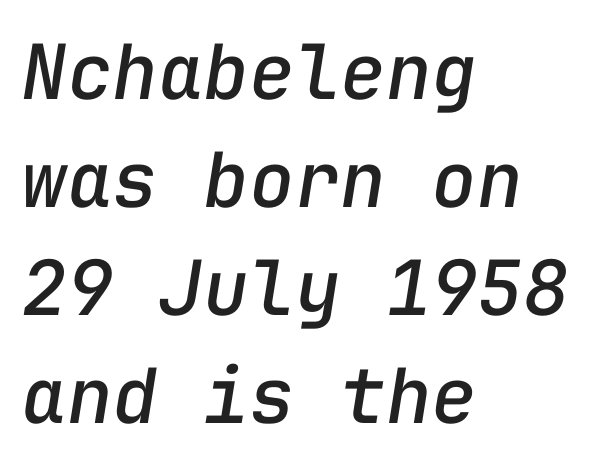
{"italic": "yes", "lean": "right", "slant_degrees": 9, "width": "normal", "stroke_contrast": "low", "x_height": "medium", "monospaced": "yes", "underline": "no", "align": "left", "line_spacing": "normal", "line_spacing_ratio": 1.42, "letter_spacing": "normal", "letter_spacing_em": 0.0, "glyph_px": 76}
